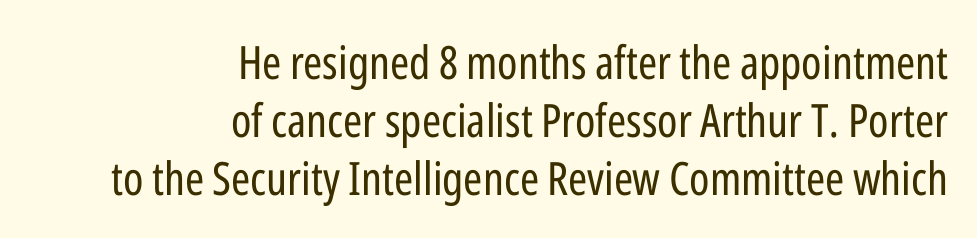
Q: Is the text bold? A: No.
Q: Is the text italic (slanted)? A: No, it is upright.
Q: Is the typeface a serif or a sans-serif typeface? A: Sans-serif.
Q: Is the text underlined? A: No.
Q: How is the paragraph aligned? A: Right-aligned.
Q: Is the spacing between letters normal or unusually wide? A: Normal.
Q: Is the spacing between lines tight, normal or loose? A: Normal.
Q: Width (condensed, normal, or wide)? A: Condensed.
Q: Stroke contrast? A: Low.
Q: x-height? A: Medium.
Q: Monospaced? A: No.
